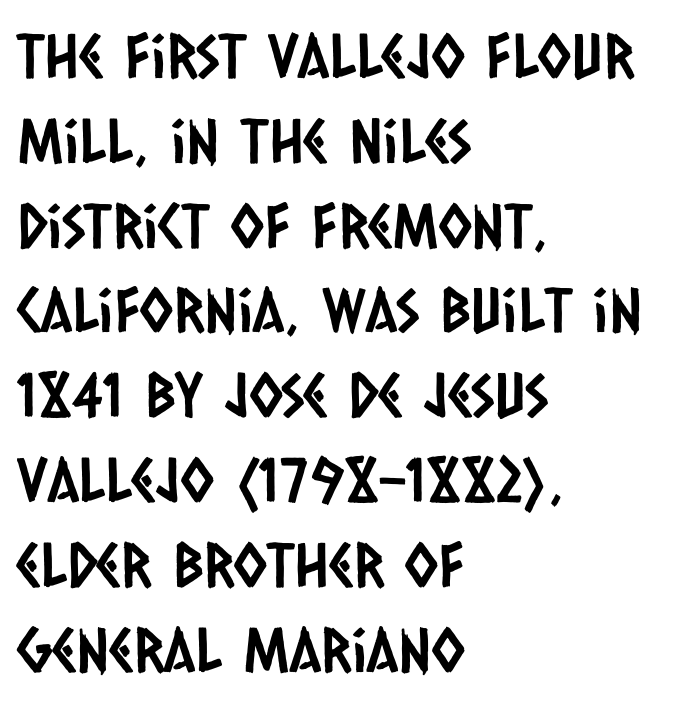
{"serif": "no", "width": "condensed", "stroke_contrast": "low", "x_height": "large", "monospaced": "no", "underline": "no", "align": "left", "line_spacing": "normal", "line_spacing_ratio": 1.39, "letter_spacing": "normal", "letter_spacing_em": 0.0, "glyph_px": 61}
